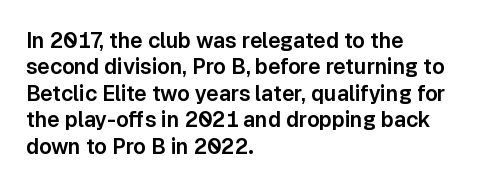
Q: Is the text italic (slanted)? A: No, it is upright.
Q: Is the text underlined? A: No.
Q: How is the paragraph aligned? A: Left-aligned.
Q: Is the spacing between letters normal or unusually wide? A: Normal.
Q: Is the spacing between lines tight, normal or loose? A: Normal.
